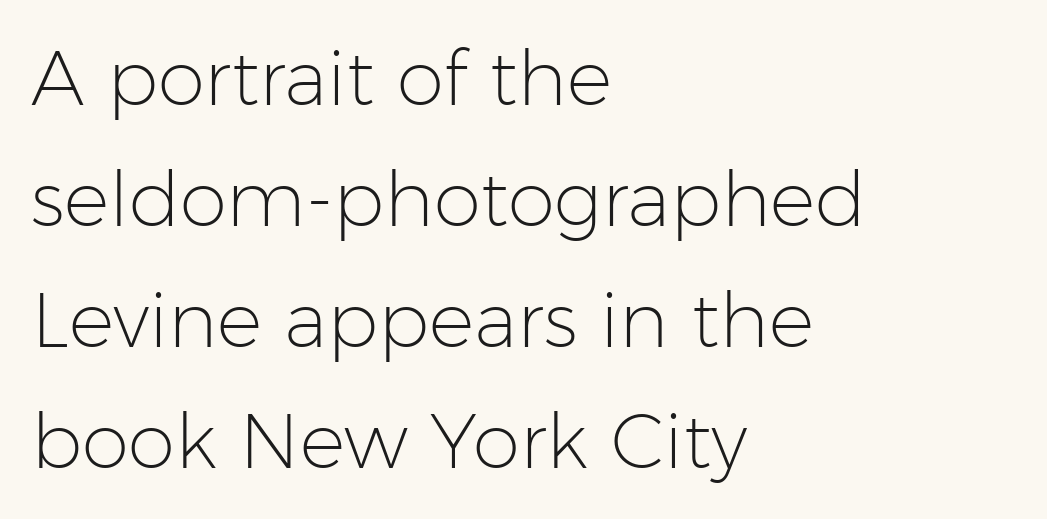
Q: Is the text bold? A: No.
Q: Is the text italic (slanted)? A: No, it is upright.
Q: Is the typeface a serif or a sans-serif typeface? A: Sans-serif.
Q: Is the text underlined? A: No.
Q: How is the paragraph aligned? A: Left-aligned.
Q: Is the spacing between letters normal or unusually wide? A: Normal.
Q: Is the spacing between lines tight, normal or loose? A: Normal.
Q: Width (condensed, normal, or wide)? A: Normal.
Q: Stroke contrast? A: Low.
Q: x-height? A: Medium.
Q: Monospaced? A: No.
